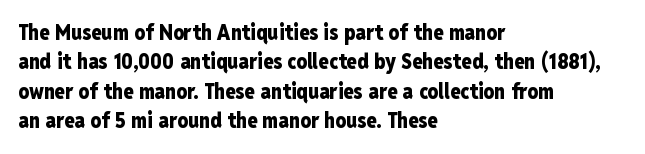
Posture: upright roman. Underlining? Definitely not there. Each line starts at the same left margin while the right side varies. Stroke thickness is high; the sample reads as a true bold. The block of text has a typical density, with ordinary space between rows.
